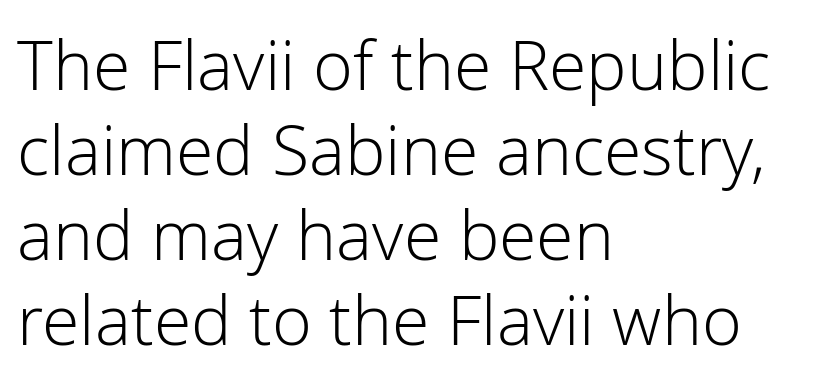
This is roman type, the default non-slanted kind. The typesetting does not lean heavy: it is not bold. The line texture is even and compact thanks to regular tracking. Looks like regular typesetting: each glyph gets only the width it needs.
